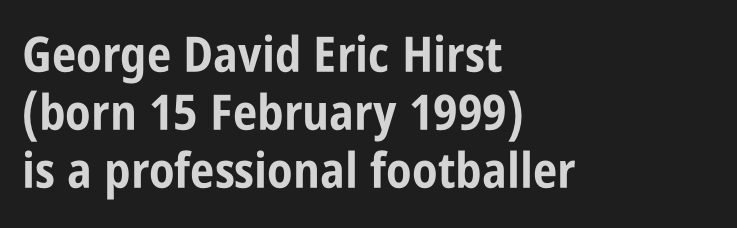
The image shows 49 px bold, condensed sans-serif type, upright; set left-aligned, line spacing 1.18x, normal letter spacing, not underlined; low stroke contrast and a large x-height.
